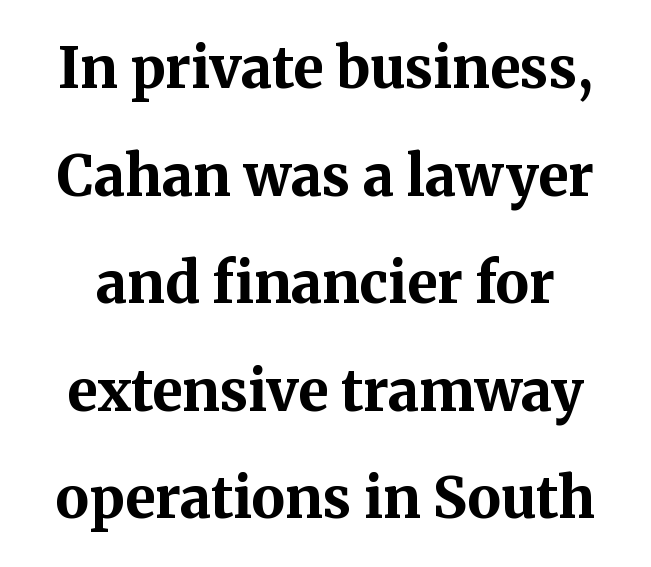
Note the varied advance widths — an 'i' is clearly narrower than an 'm'. Words appear dense and cohesive because spacing is normal. Caption: bold face, heavy strokes. Every character sits straight up, as roman type does. Check where the strokes stop: tiny serifs finish them off.
